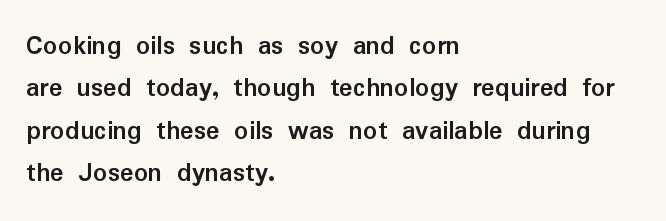
The image shows 28 px semibold sans-serif type, upright; set left-aligned, normal line spacing (1.51x), normal letter spacing, not underlined; low stroke contrast and a medium x-height.
